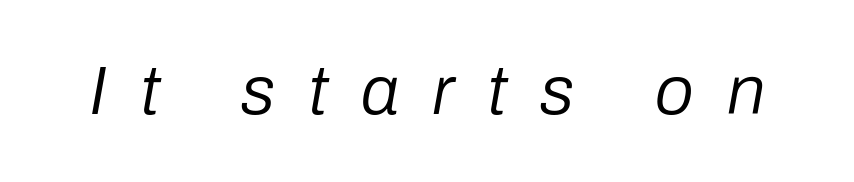
Unbolded letterforms with no extra heft. Students, note that the glyphs here are deliberately spaced far apart. The specimen reads as italic at a glance. A typesetter would call this proportional, since set widths differ per character.
